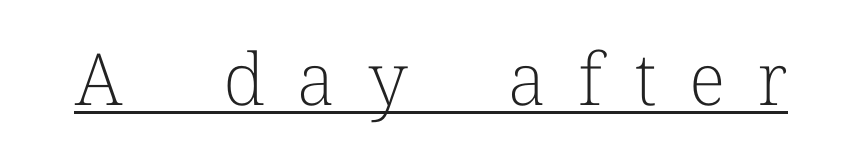
The weight would be labelled regular, book, light, or lighter still. You can tell from the footed stems that serif type was used. Ascenders rise straight up at ninety degrees. The face used here is rendered with a markedly widened letterfit. Each letter keeps its own natural width here, so spacing adapts to shape. Each line of the rendering has a horizontal stroke beneath the glyphs.
